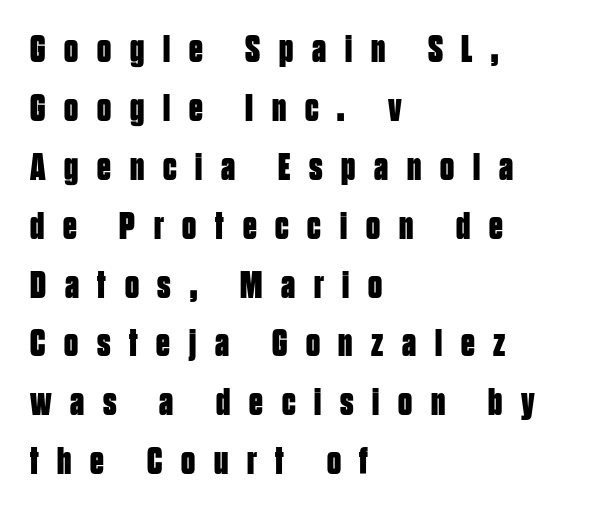
{"serif": "no", "italic": "no", "bold": "yes", "weight": "bold", "width": "condensed", "stroke_contrast": "low", "x_height": "large", "monospaced": "no", "underline": "no", "align": "left", "line_spacing": "normal", "line_spacing_ratio": 1.51, "letter_spacing": "wide", "letter_spacing_em": 0.48, "glyph_px": 39}
